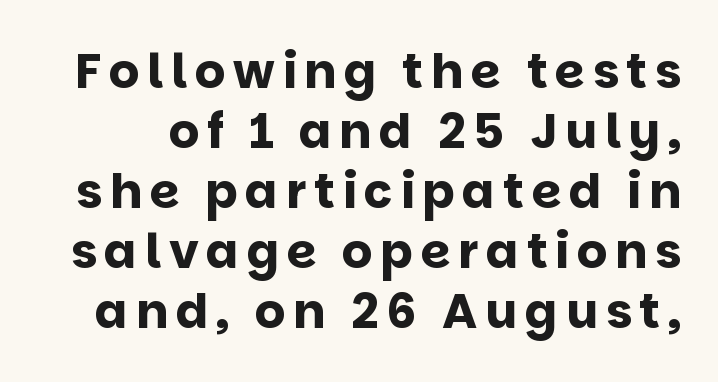
{"serif": "no", "italic": "no", "bold": "yes", "weight": "bold", "width": "normal", "stroke_contrast": "low", "x_height": "large", "monospaced": "no", "underline": "no", "line_spacing": "normal", "line_spacing_ratio": 1.25, "glyph_px": 48}
